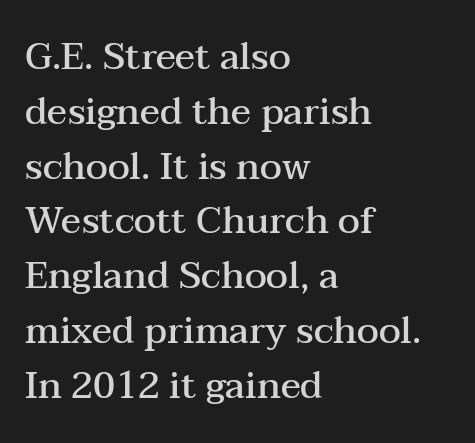
Line beginnings align vertically; line endings do not. Look at the tracking — it's just the regular setting, nothing added. The letters advance in unequal steps, a hallmark of proportional type. This sample uses an upright cut, with every glyph sitting square on the baseline. Notice the strokes are somewhat thickened but not fully heavy: this is a semibold.
